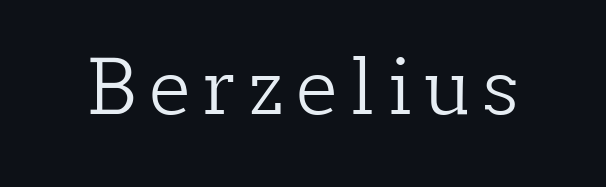
The strokes carry an ordinary text weight at most. In terms of posture, this sample is upright. Check where the strokes stop: tiny serifs finish them off. Has an underline been added? It has not. Do the characters align in a grid? No, the font is proportional.
